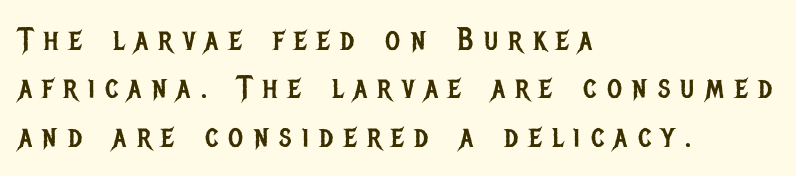
{"serif": "no", "italic": "no", "bold": "no", "weight": "regular", "width": "condensed", "stroke_contrast": "low", "x_height": "large", "monospaced": "no", "underline": "no", "align": "left", "line_spacing": "normal", "line_spacing_ratio": 1.51, "letter_spacing": "wide", "letter_spacing_em": 0.33, "glyph_px": 32}
